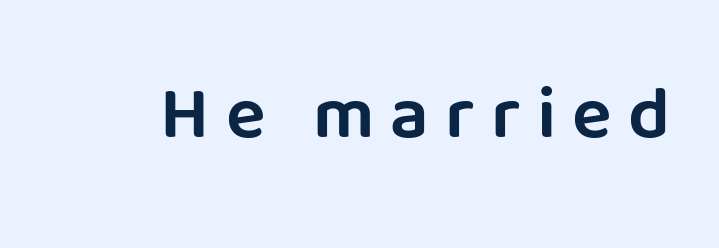
The image shows 74 px sans-serif type, upright; set unusually wide letter spacing (+0.22 em), not underlined; low stroke contrast and a large x-height.
